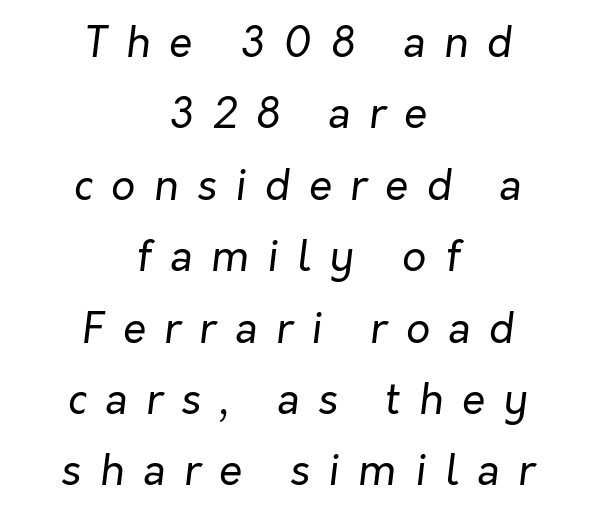
Spacing between characters has been opened up far beyond the box default. An italicized treatment has been applied to the whole sample. A clean baseline with only descenders dipping below it. Here the designer chose a conventional face with non-uniform glyph widths. Each new line begins a customary step beneath the previous one.
